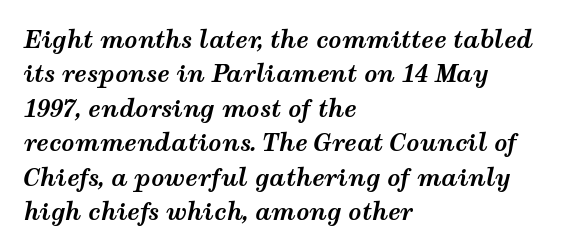
Every row of glyphs begins at an identical x-position on the left. There's an unmistakable incline to the writing here. Pretty heavy lettering here — definitely bold. In terms of letterspacing, this is plain default setting. Line spacing here is normal.
